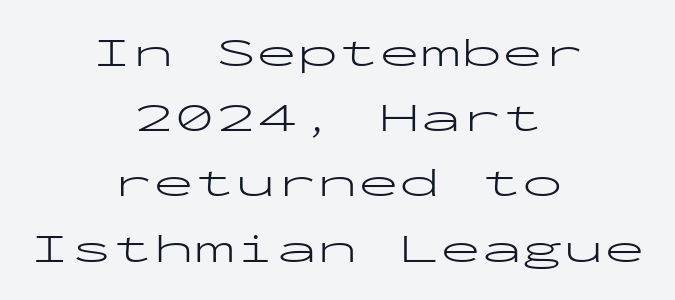
The gap between lines stays unmarked. Serif or sans? Sans — the stroke terminals are bare. What stands out about the letter spacing? Nothing — it is the standard amount. Regarding leading, the lines here are spaced in the standard way. The typography opts for an upright posture over an oblique one.
